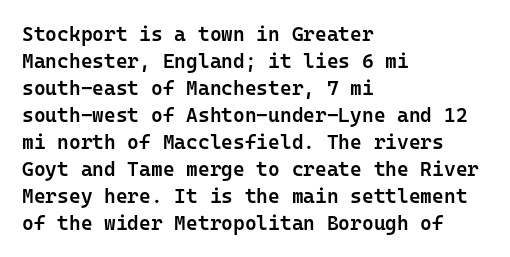
Q: Is the text bold? A: Semi-bold.
Q: Is the text italic (slanted)? A: No, it is upright.
Q: Is the text underlined? A: No.
Q: How is the paragraph aligned? A: Left-aligned.
Q: Is the spacing between letters normal or unusually wide? A: Normal.
Q: Is the spacing between lines tight, normal or loose? A: Normal.
